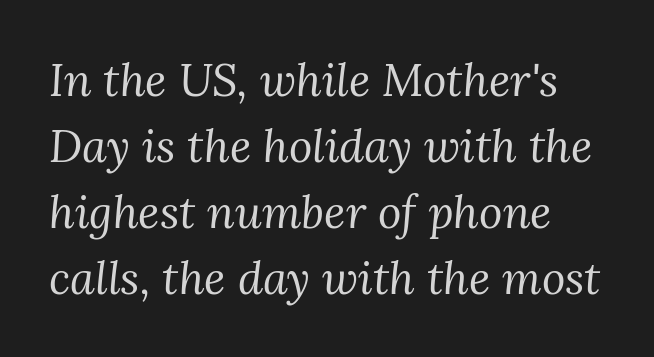
The image shows 45 px regular-weight serif type, italic (leaning right); set normal line spacing (1.47x), normal letter spacing, not underlined; medium stroke contrast and a medium x-height.
